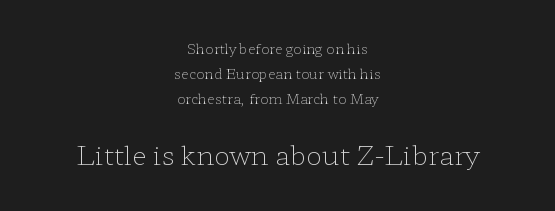
The letters stand upright; this is a roman face. Descender tails drop into unmarked territory. The composition opens small and finishes big. The passage shown is not bold in any degree.
